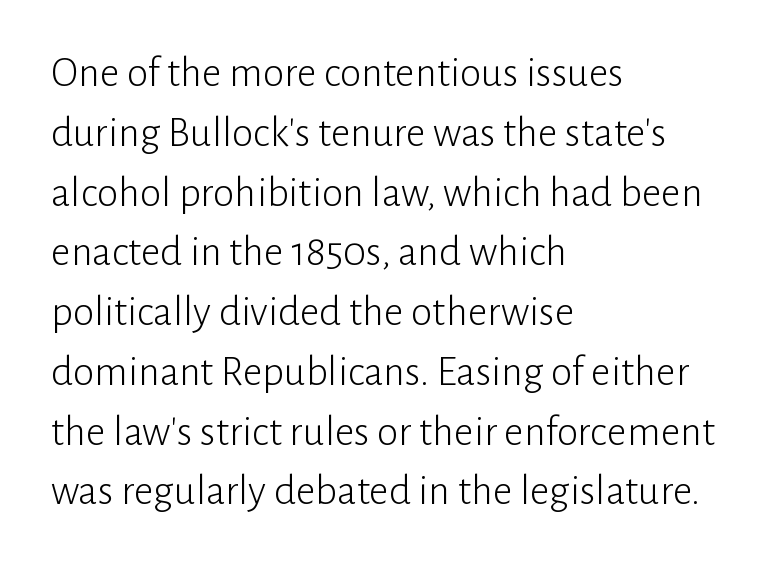
Heft: none added — not bold. The face used here is rendered with its standard letterfit. Observe the absence of serifs on each vertical stroke in this sample. The area under the type is left untouched. Here the designer chose a conventional face with non-uniform glyph widths.
